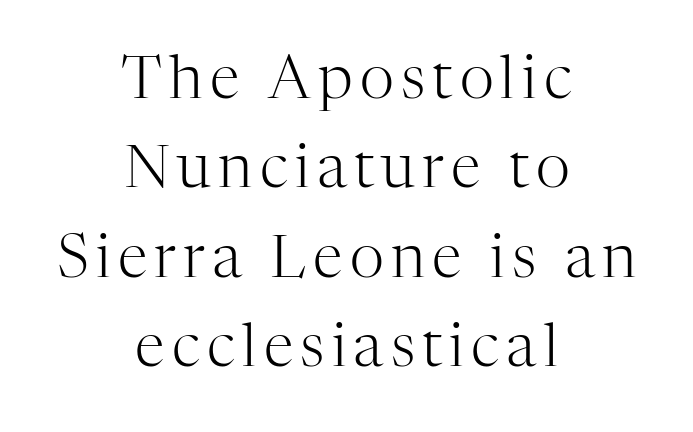
The image shows 60 px light serif type, upright; set centered, normal line spacing (1.49x), not underlined; high stroke contrast and a medium x-height.
